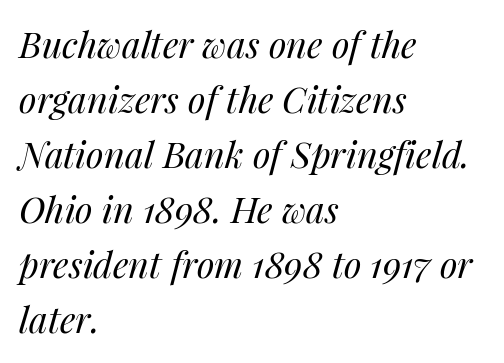
{"italic": "yes", "lean": "right", "slant_degrees": 14, "bold": "no", "weight": "regular", "width": "normal", "stroke_contrast": "medium", "x_height": "medium", "monospaced": "no", "underline": "no", "align": "left", "line_spacing": "normal", "line_spacing_ratio": 1.53, "letter_spacing": "normal", "letter_spacing_em": 0.0, "glyph_px": 36}
